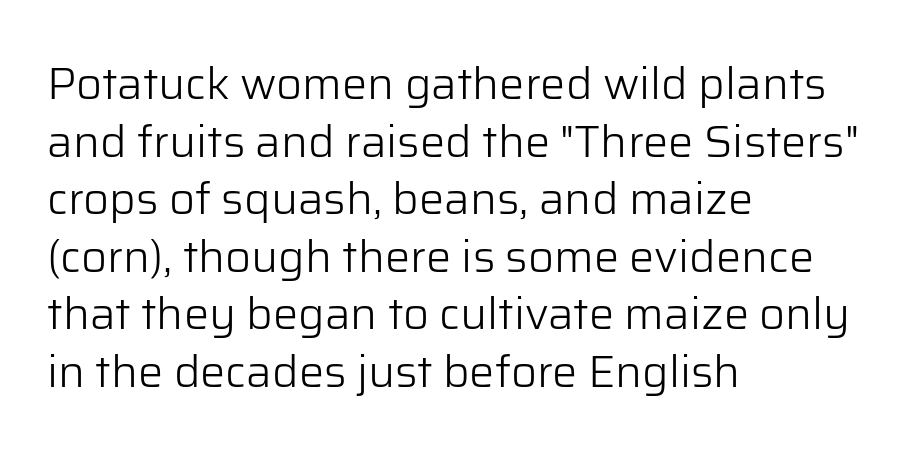
The image shows 45 px light sans-serif type, upright; set left-aligned, normal line spacing (1.28x), normal letter spacing, not underlined; low stroke contrast and a medium x-height.
